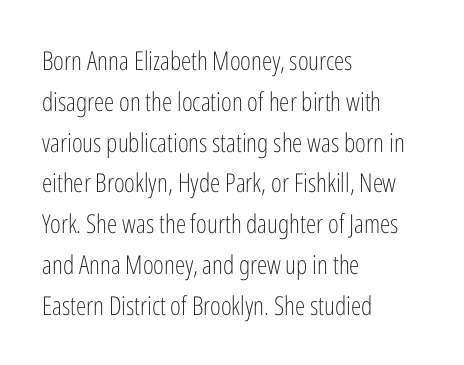
{"italic": "no", "bold": "no", "underline": "no", "align": "left", "line_spacing": "normal", "line_spacing_ratio": 1.57, "letter_spacing": "normal", "letter_spacing_em": 0.0, "glyph_px": 26}
